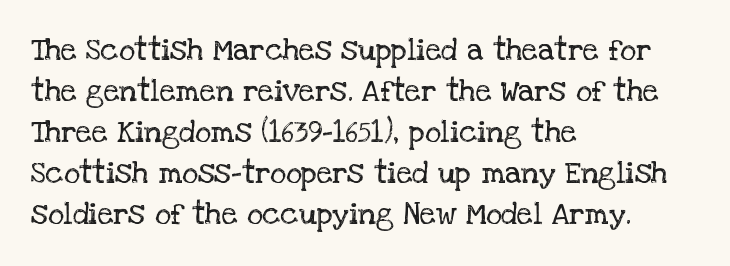
In terms of letterspacing, this is plain default setting. No heavy texture on the line: the type isn't bold. Is this a fixed-width face? No — the glyphs have proportional, varying widths. The passage is arranged the way most books set body copy — flush left. The vertical gap from one line to the next is medium. The lettering stays uniformly vertical, giving the passage a roman look.
